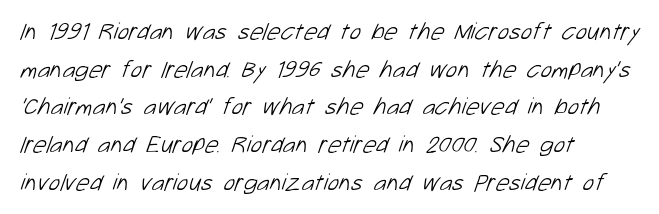
{"bold": "no", "underline": "no", "align": "left", "line_spacing": "normal", "line_spacing_ratio": 1.57, "letter_spacing": "normal", "letter_spacing_em": 0.0, "glyph_px": 24}
